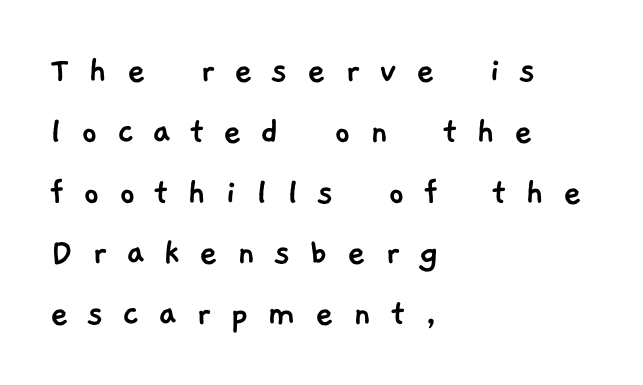
{"serif": "no", "width": "normal", "stroke_contrast": "low", "x_height": "medium", "monospaced": "no", "underline": "no", "align": "left", "line_spacing": "normal", "line_spacing_ratio": 1.52, "letter_spacing": "wide", "letter_spacing_em": 0.47, "glyph_px": 40}
